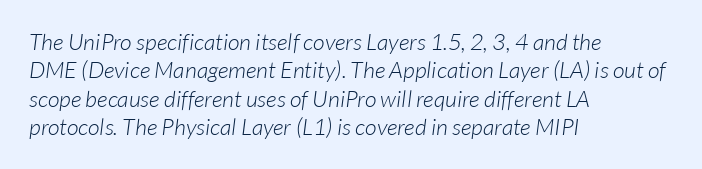
{"bold": "no", "underline": "no", "align": "left", "line_spacing_ratio": 1.23, "letter_spacing": "normal", "letter_spacing_em": 0.0, "glyph_px": 23}
